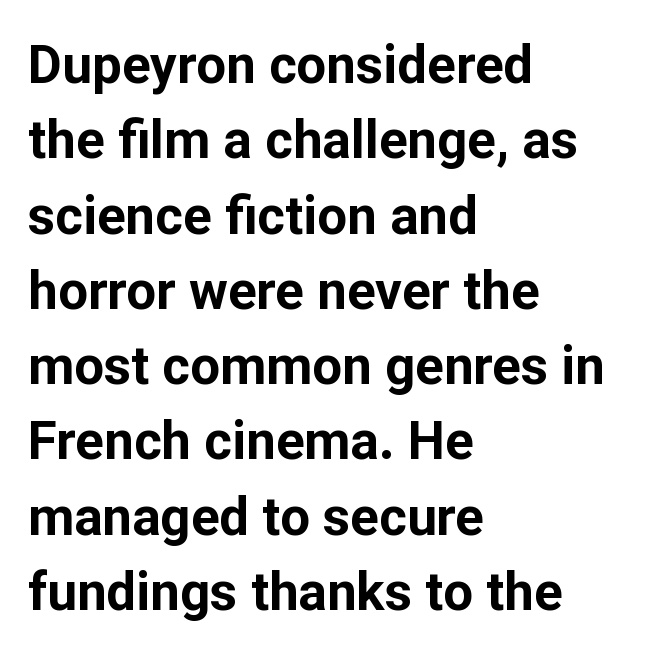
{"serif": "no", "italic": "no", "bold": "yes", "weight": "bold", "width": "normal", "stroke_contrast": "low", "x_height": "medium", "monospaced": "no", "underline": "no", "align": "left", "line_spacing": "normal", "line_spacing_ratio": 1.42, "letter_spacing": "normal", "letter_spacing_em": 0.0, "glyph_px": 53}
